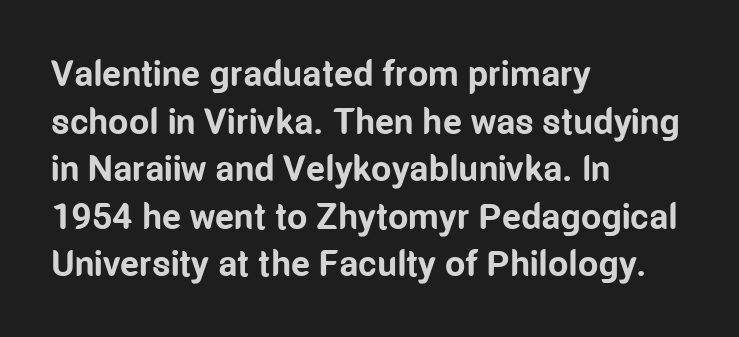
The image shows 36 px bold, condensed sans-serif type, upright; set left-aligned, normal line spacing (1.32x), normal letter spacing, not underlined; low stroke contrast and a medium x-height.
